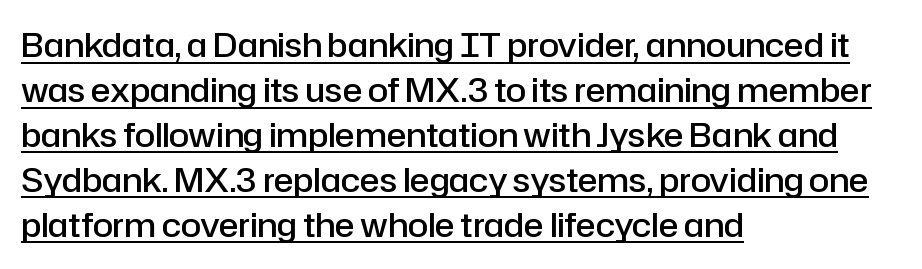
{"serif": "no", "italic": "no", "bold": "semi", "weight": "semibold", "width": "normal", "stroke_contrast": "low", "x_height": "medium", "monospaced": "no", "underline": "yes", "align": "left", "line_spacing": "normal", "line_spacing_ratio": 1.36, "letter_spacing": "normal", "letter_spacing_em": 0.0, "glyph_px": 33}
